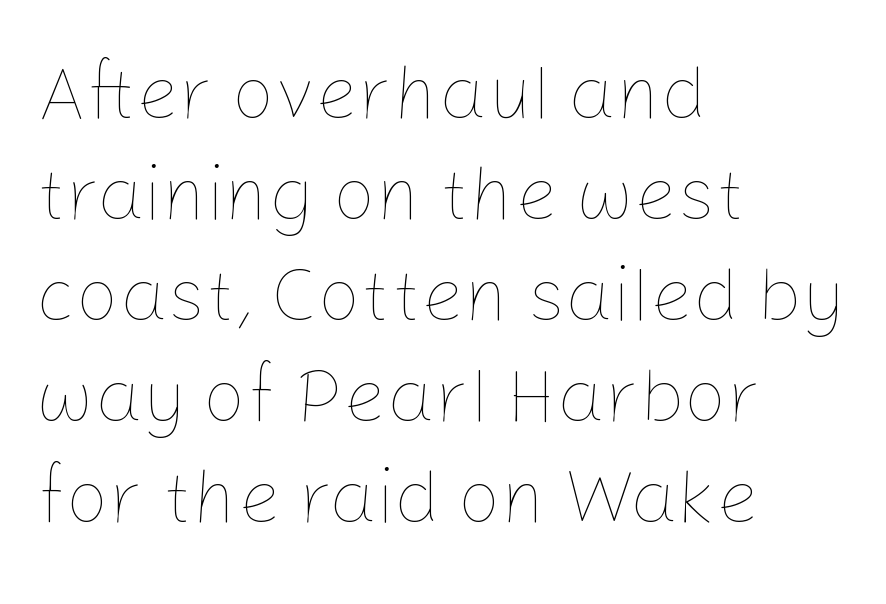
Q: Is the text bold? A: No.
Q: Is the text italic (slanted)? A: No, it is upright.
Q: Is the text underlined? A: No.
Q: How is the paragraph aligned? A: Left-aligned.
Q: Is the spacing between letters normal or unusually wide? A: Normal.
Q: Is the spacing between lines tight, normal or loose? A: Normal.
Q: Width (condensed, normal, or wide)? A: Normal.
Q: Stroke contrast? A: Low.
Q: x-height? A: Medium.
Q: Monospaced? A: No.
